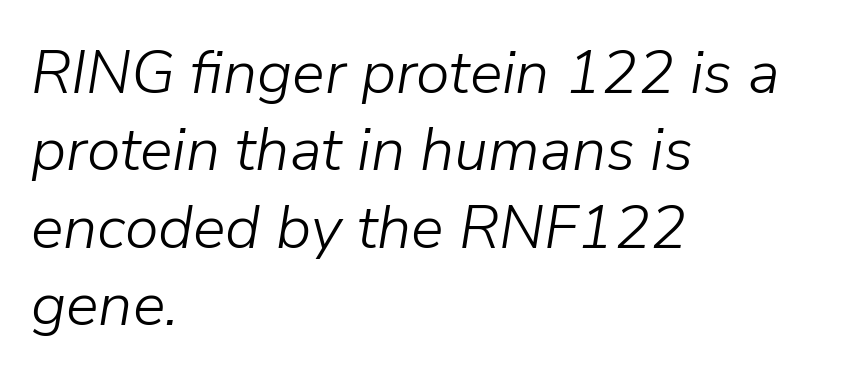
The image shows 61 px light type, italic (leaning right); set left-aligned, normal line spacing (1.27x), normal letter spacing, not underlined; low stroke contrast and a medium x-height.
